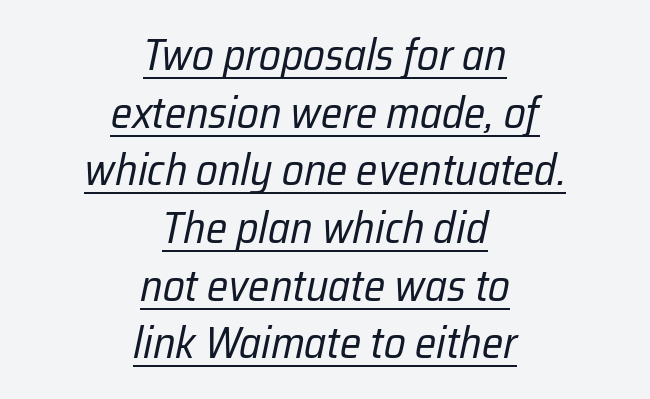
Yep, that's italic — everything's leaning. The face used here is proportionally spaced, like ordinary book or web type. Casual observation: everything's sitting right in the middle. Reading down the column, the eye jumps a familiar distance to each next line.
